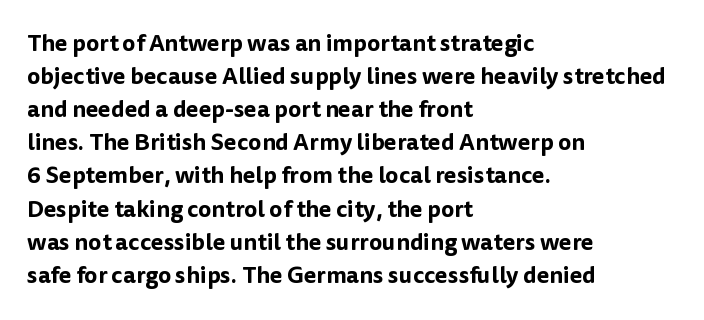
The block of text has a typical density, with ordinary space between rows. Tracking here is standard; glyphs follow each other at the usual distance. The strip under each line holds only bare page. The lettering holds an erect, upright posture throughout. Teacher's note: observe the even left margin — that is flush-left alignment.
